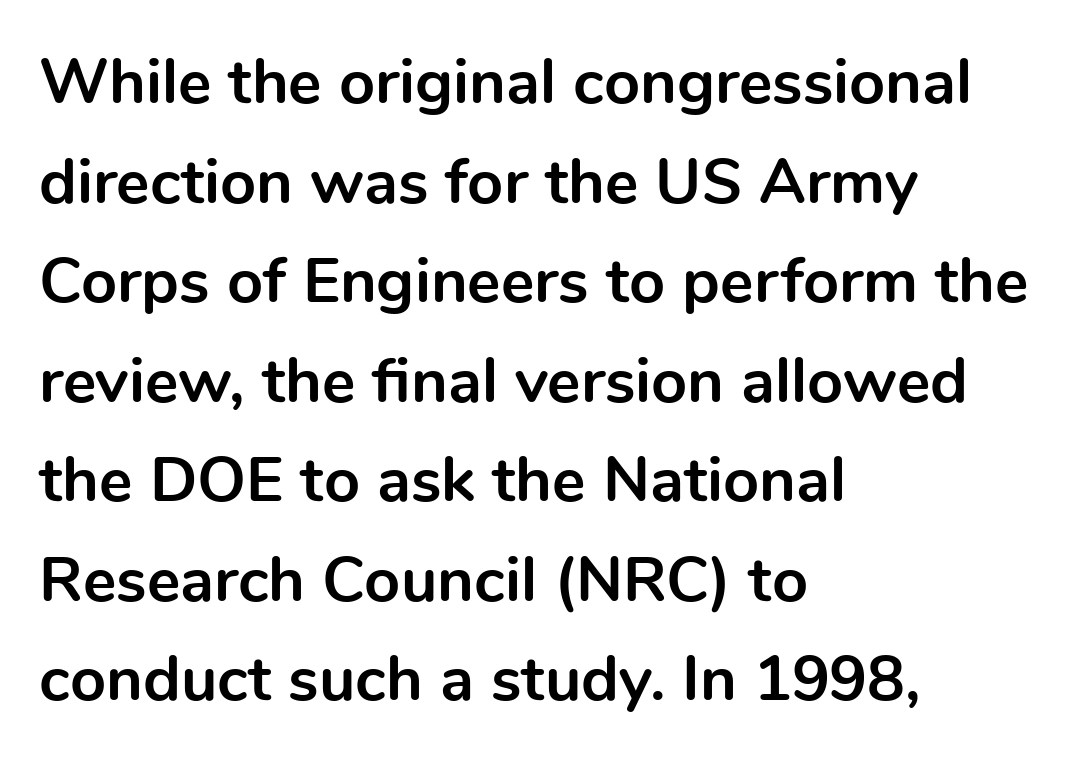
The image shows 63 px bold sans-serif type, upright; set left-aligned, normal line spacing (1.58x), normal letter spacing, not underlined; a medium x-height.
